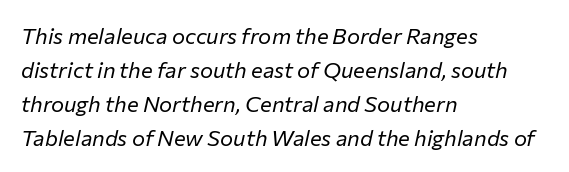
Tall strokes in this sample are angled rather than plumb. Typeset ragged right — the left edge is the straight one. Words appear dense and cohesive because spacing is normal. The font sits on the lighter half of the weight spectrum, regular included. The words here are not underlined.
